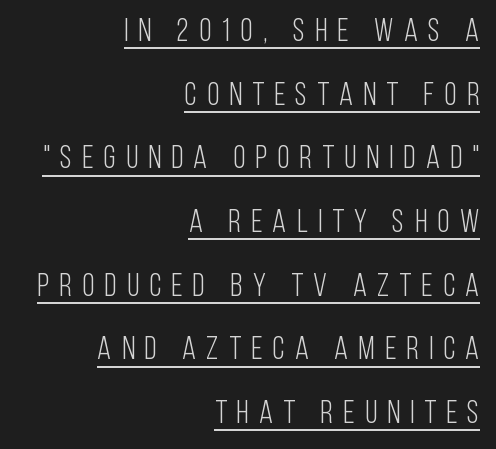
Serif or sans? Sans — the stroke terminals are bare. The passage shown has open, widely tracked lettering throughout. The line-height multiplier appears high, well above default. If you drew a line through each stem, it would be perfectly vertical. Horizontal alignment here is rightward, an uncommon choice for prose. Looks like regular typesetting: each glyph gets only the width it needs.
